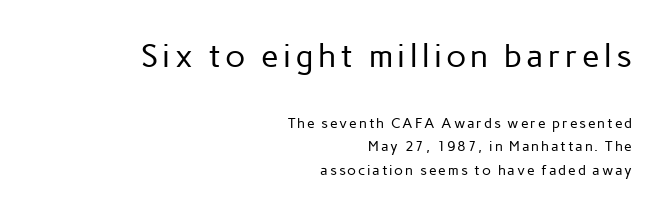
The image shows 32 px regular-weight sans-serif type, upright; set right-aligned, normal line spacing (1.65x), not underlined; the first (top) block is 2.29x larger; low stroke contrast and a medium x-height.
